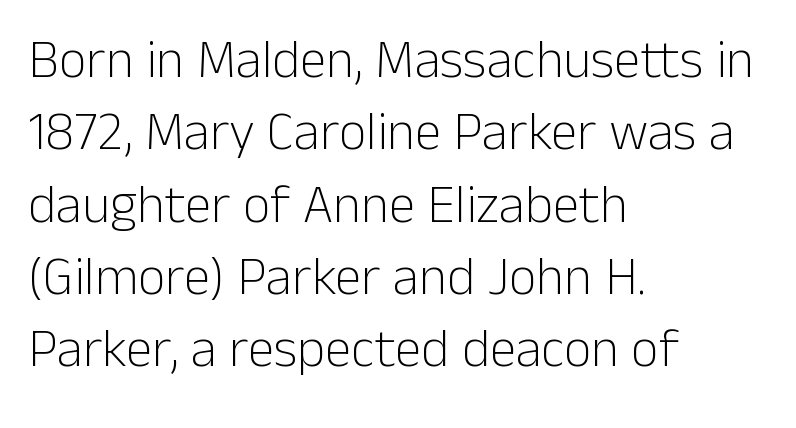
These lines are rendered in a variable-pitch font. Does extra space separate the letters? No, they use regular spacing. The lines sit at an ordinary, default distance from one another. The baseline area is clear. Ink coverage per letter is moderate at most.
